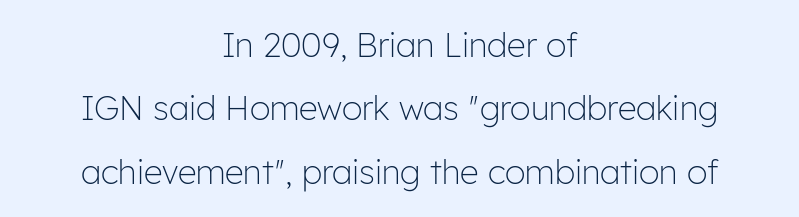
{"serif": "no", "italic": "no", "bold": "no", "weight": "light", "width": "normal", "stroke_contrast": "low", "x_height": "medium", "monospaced": "no", "underline": "no", "align": "center", "line_spacing": "loose", "line_spacing_ratio": 1.92, "letter_spacing": "normal", "letter_spacing_em": 0.0, "glyph_px": 33}
